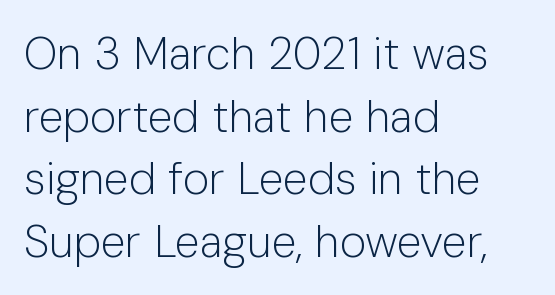
The image shows 45 px light sans-serif type, upright; set left-aligned, normal line spacing (1.39x), normal letter spacing, not underlined; low stroke contrast and a medium x-height.
